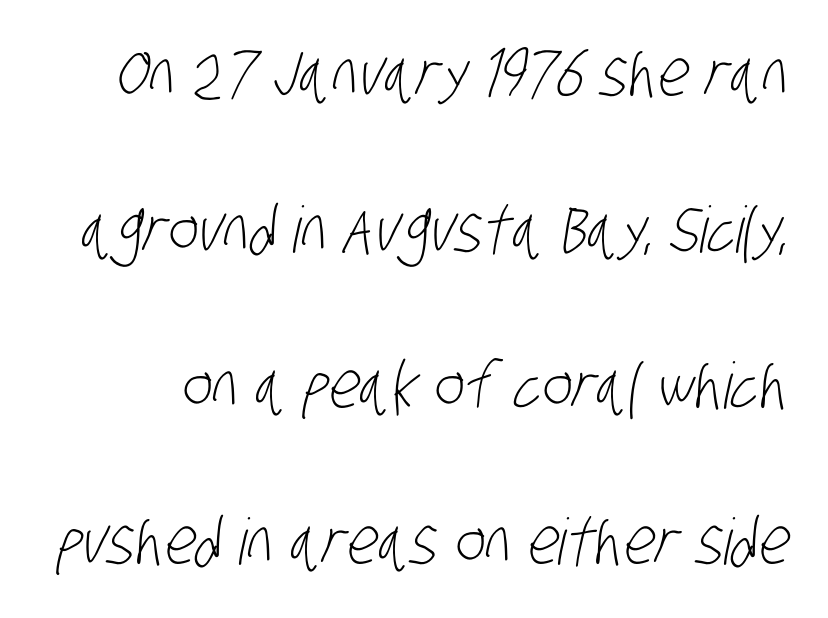
The face used here is proportionally spaced, like ordinary book or web type. This sample trades compactness for vertical openness between lines. The space beneath each line is pristine and unruled. This reads as an unemphasized weight, regular at the heaviest.
